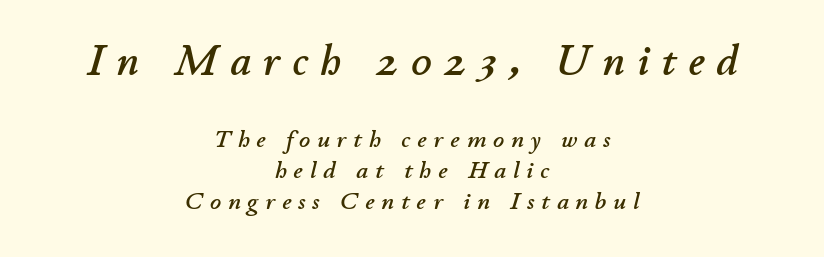
{"italic": "yes", "lean": "right", "slant_degrees": 11, "width": "normal", "stroke_contrast": "low", "x_height": "small", "monospaced": "no", "underline": "no", "align": "center", "line_spacing": "normal", "line_spacing_ratio": 1.31, "letter_spacing": "wide", "letter_spacing_em": 0.29, "larger_block": "first", "size_ratio": 1.75, "glyph_px": 42}
